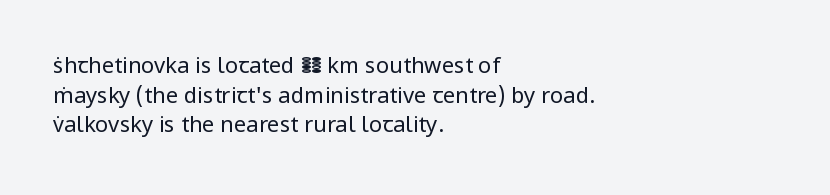
Unmarked baselines from the first word to the last. The designer left line spacing at the default. The rendering anchors every line to the left-hand side. The gaps between neighbouring characters are ordinary and unremarkable. The type sits square on the baseline with zero lean.
